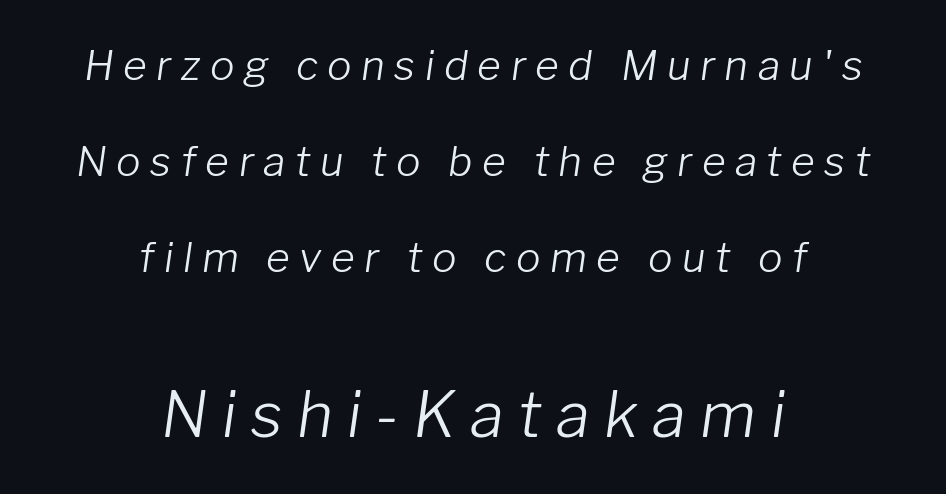
Q: Is the text bold? A: No.
Q: Is the text italic (slanted)? A: Yes, it leans right by about 8 degrees.
Q: Is the text underlined? A: No.
Q: How is the paragraph aligned? A: Centered.
Q: Is the spacing between letters normal or unusually wide? A: Unusually wide.
Q: Is the spacing between lines tight, normal or loose? A: Loose.
Q: Which block of text is set in a larger size, the first (top) or the second (bottom)? A: The second (bottom) one.
Q: Width (condensed, normal, or wide)? A: Normal.
Q: Stroke contrast? A: Low.
Q: x-height? A: Medium.
Q: Monospaced? A: No.
